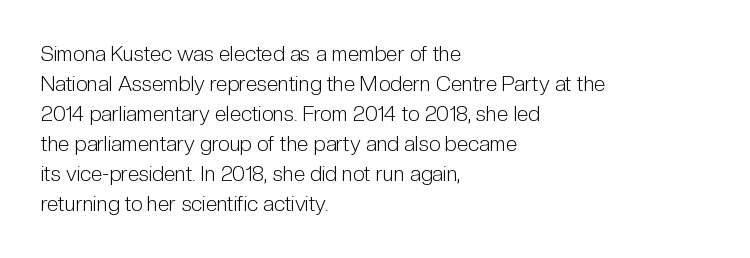
Compared with typical body copy, the letter spacing here is the same. The text block is weighted toward the left margin, trailing off unevenly rightward. The foot of each line stays bare and open. Evenly set lines give the paragraph a standard silhouette. Stroke thickness stays within the range of a standard reading face or lighter.
